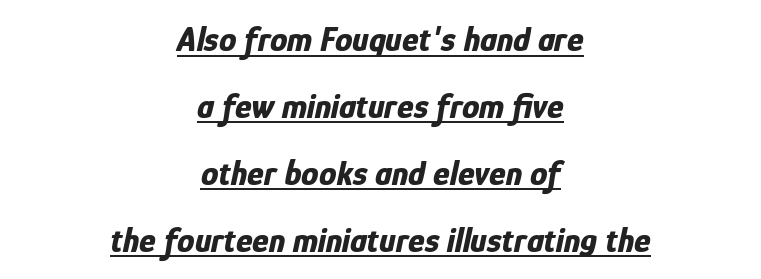
The image shows 35 px bold, condensed type, italic (leaning right); set centered, loose line spacing (1.91x), normal letter spacing, underlined; low stroke contrast and a medium x-height.
